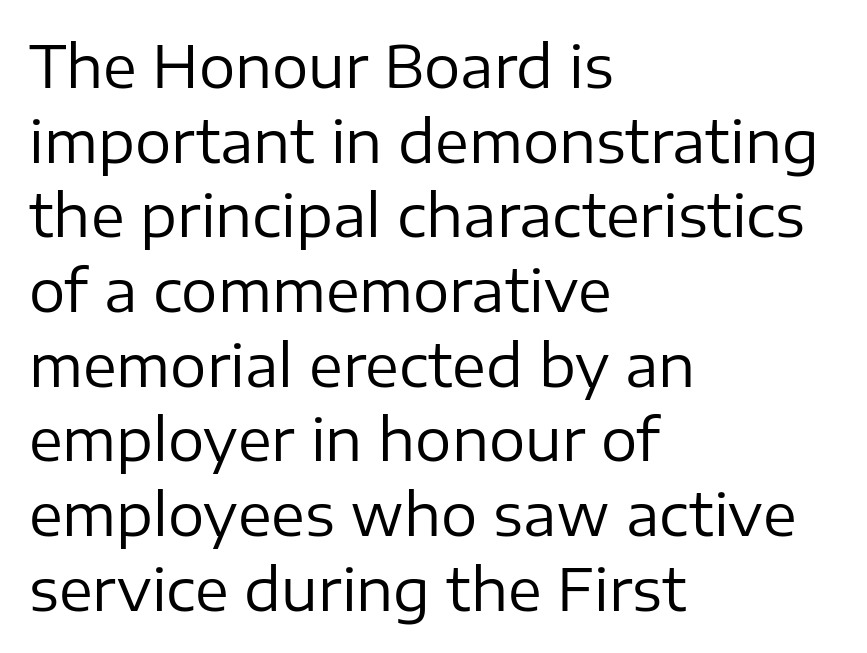
Honestly, the row spacing looks completely unremarkable. Layout note: lines flush left. The area under the type is left untouched. Character widths vary here, with narrow letters taking less room than wide ones. Characters remain perfectly vertical along every line.
